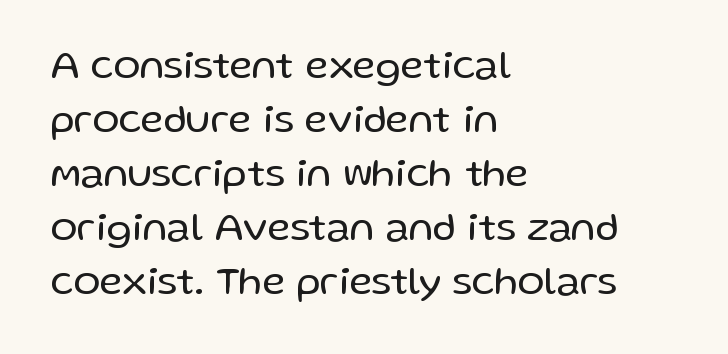
Each word holds together tightly as a unit, with standard inter-letter gaps. The rendering uses natural spacing where letterforms have individual widths. No chunkiness to these letters — they're not bold. This sample is left-justified, so line endings fall wherever the words run out.
